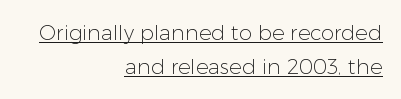
{"italic": "no", "bold": "no", "underline": "yes", "align": "right", "line_spacing": "normal", "line_spacing_ratio": 1.6, "letter_spacing": "normal", "letter_spacing_em": 0.0, "glyph_px": 21}
